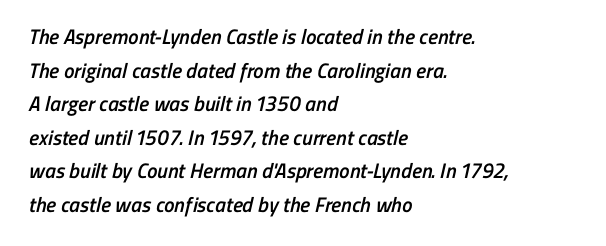
Words float on clear page, feet unadorned. Letter spacing: default. Vertically, the passage feels balanced, rows spaced as you'd expect. Typesetter's note: demi weight, one step under bold. Left-aligned paragraph, ragged on the right.
